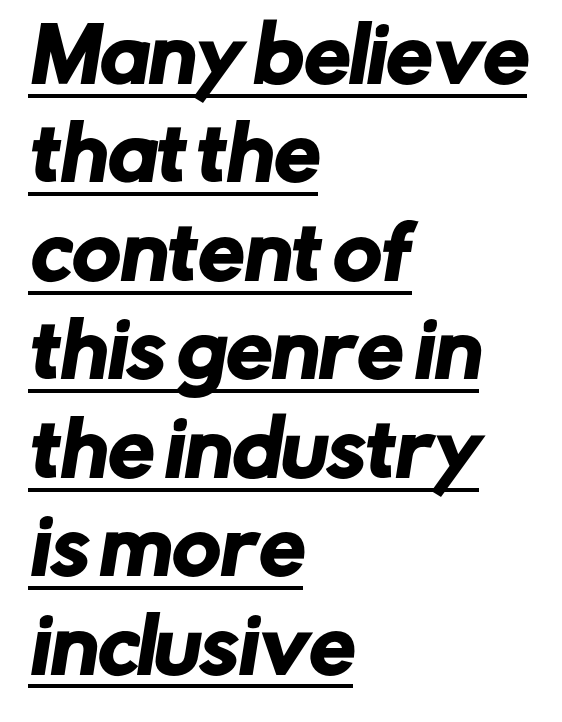
Q: Is the typeface a serif or a sans-serif typeface? A: Sans-serif.
Q: Is the text underlined? A: Yes.
Q: How is the paragraph aligned? A: Left-aligned.
Q: Is the spacing between letters normal or unusually wide? A: Normal.
Q: Is the spacing between lines tight, normal or loose? A: Normal.
Q: Width (condensed, normal, or wide)? A: Normal.
Q: Stroke contrast? A: Low.
Q: x-height? A: Medium.
Q: Monospaced? A: No.
